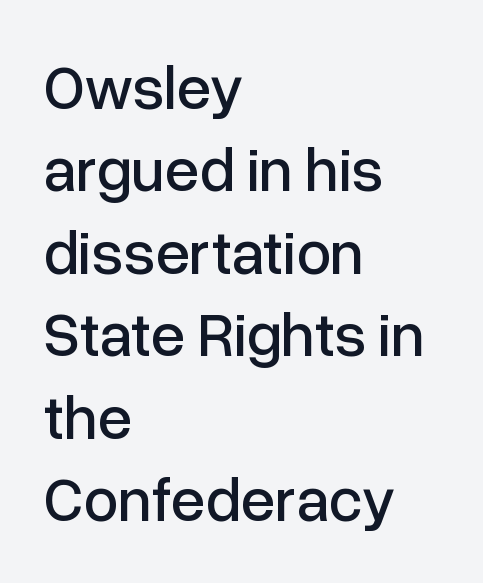
Do the characters align in a grid? No, the font is proportional. The letters stand upright; this is a roman face. Summary of vertical rhythm: regular, with standard interline spacing. Note: no serifs on the glyphs. Standard letterfit; no display-style spreading of the glyphs. Compared with a centered layout, this one pins lines to the left instead.
